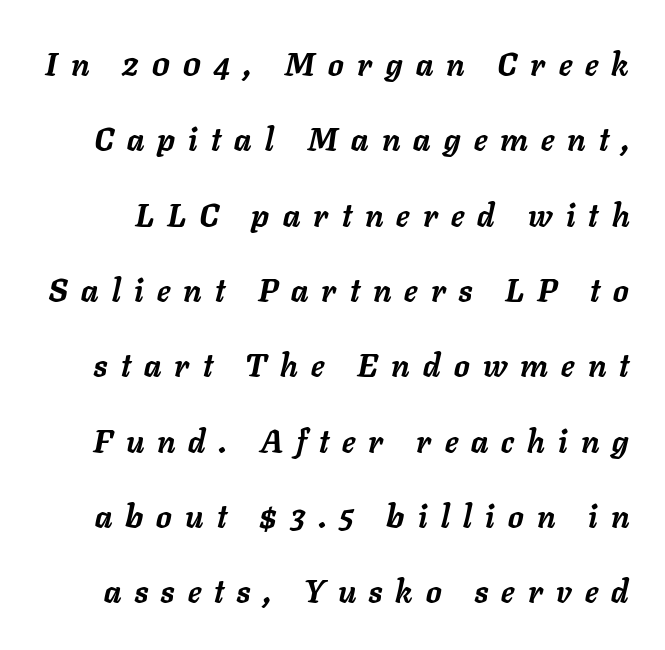
The image shows 31 px semibold type, italic (leaning right); set loose line spacing (2.43x), unusually wide letter spacing (+0.43 em), not underlined; low stroke contrast and a medium x-height.
